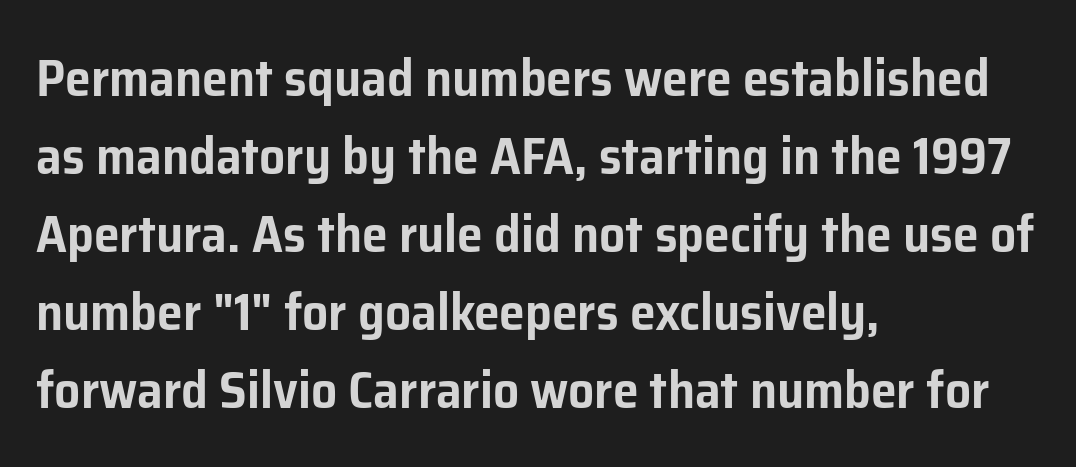
Q: Is the text italic (slanted)? A: No, it is upright.
Q: Is the typeface a serif or a sans-serif typeface? A: Sans-serif.
Q: Is the text underlined? A: No.
Q: How is the paragraph aligned? A: Left-aligned.
Q: Is the spacing between letters normal or unusually wide? A: Normal.
Q: Is the spacing between lines tight, normal or loose? A: Normal.
Q: Width (condensed, normal, or wide)? A: Normal.
Q: Stroke contrast? A: Low.
Q: x-height? A: Medium.
Q: Monospaced? A: No.
